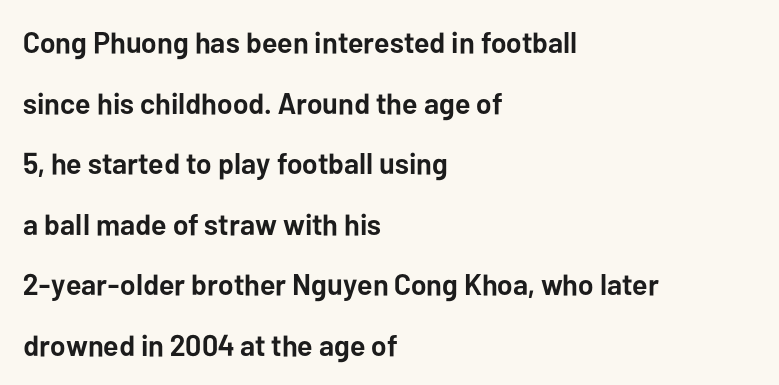
Q: Is the text bold? A: Yes.
Q: Is the text italic (slanted)? A: No, it is upright.
Q: Is the typeface a serif or a sans-serif typeface? A: Sans-serif.
Q: Is the text underlined? A: No.
Q: How is the paragraph aligned? A: Left-aligned.
Q: Is the spacing between letters normal or unusually wide? A: Normal.
Q: Is the spacing between lines tight, normal or loose? A: Loose.
Q: Width (condensed, normal, or wide)? A: Normal.
Q: Stroke contrast? A: Low.
Q: x-height? A: Medium.
Q: Monospaced? A: No.
